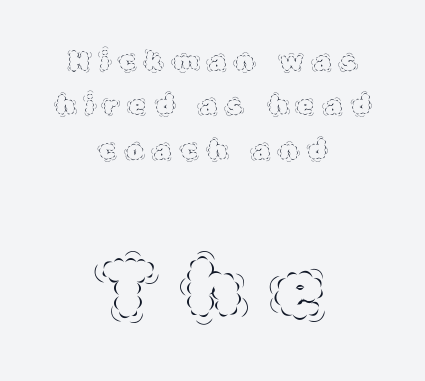
Weight: not bold — regular or lighter. The passage shown begins with its smaller block and ends with its larger one. The compositor balanced each line on the midline. Ascenders rise straight up at ninety degrees.
